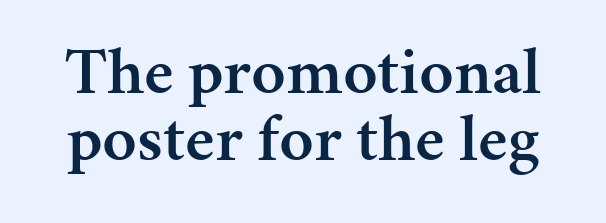
The image shows 67 px semibold serif type, upright; set tight line spacing (1.0x), normal letter spacing, not underlined; medium stroke contrast and a medium x-height.
